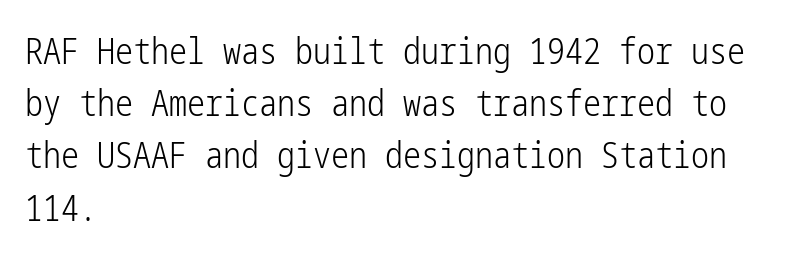
Q: Is the text bold? A: No.
Q: Is the text italic (slanted)? A: No, it is upright.
Q: Is the typeface a serif or a sans-serif typeface? A: Sans-serif.
Q: Is the text underlined? A: No.
Q: How is the paragraph aligned? A: Left-aligned.
Q: Is the spacing between letters normal or unusually wide? A: Normal.
Q: Is the spacing between lines tight, normal or loose? A: Normal.
Q: Width (condensed, normal, or wide)? A: Condensed.
Q: Stroke contrast? A: Low.
Q: x-height? A: Medium.
